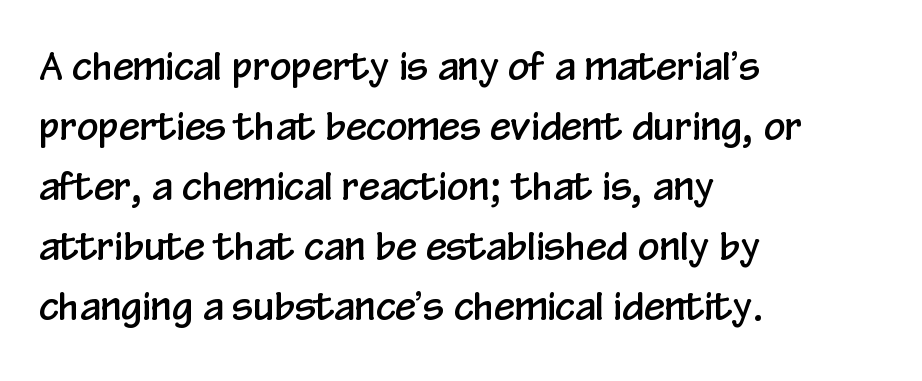
Characters follow at the spacing the type designer built in. Which margin do the lines hug? The left one — the right edge is uneven. Typographically, this falls in the sans-serif category. Designer's note — italics off, roman on. These lines sit exactly where default settings would place them. Beneath every word, the page is bare.
